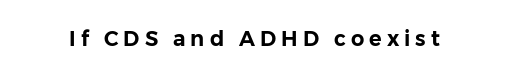
The image shows 21 px text type, upright; set unusually wide letter spacing (+0.24 em), not underlined.
